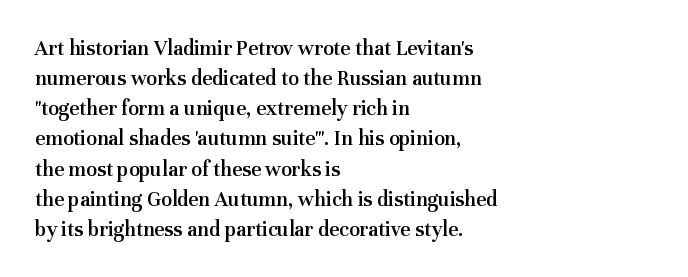
{"italic": "no", "bold": "semi", "underline": "no", "align": "left", "line_spacing": "normal", "line_spacing_ratio": 1.37, "letter_spacing": "normal", "letter_spacing_em": 0.0, "glyph_px": 22}
